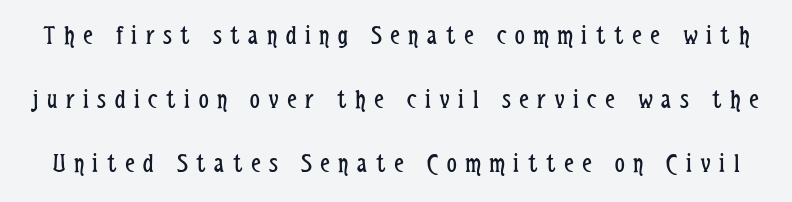
Q: Is the text bold? A: No.
Q: Is the text italic (slanted)? A: No, it is upright.
Q: Is the text underlined? A: No.
Q: Is the spacing between letters normal or unusually wide? A: Unusually wide.
Q: Is the spacing between lines tight, normal or loose? A: Loose.
